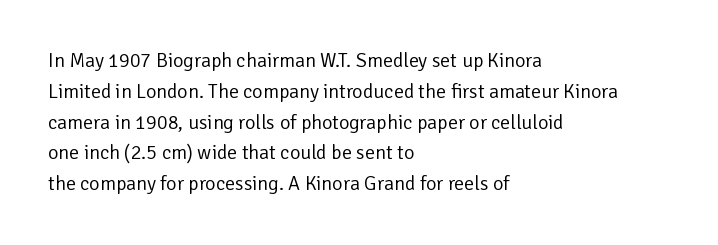
Unmarked baselines from the first word to the last. Between one letter and the next there's only the usual sliver of space. Left-aligned paragraph, ragged on the right. Compared with typical paragraphs, the rows here are spaced about the same. It's the straight-up-and-down kind of type.
